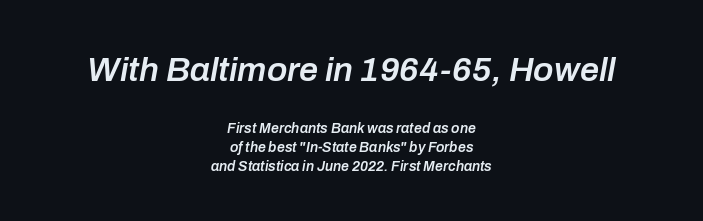
Q: Is the text bold? A: Semi-bold.
Q: Is the text italic (slanted)? A: Yes, it leans right by about 10 degrees.
Q: Is the text underlined? A: No.
Q: How is the paragraph aligned? A: Centered.
Q: Is the spacing between letters normal or unusually wide? A: Normal.
Q: Is the spacing between lines tight, normal or loose? A: Normal.
Q: Which block of text is set in a larger size, the first (top) or the second (bottom)? A: The first (top) one.
Q: Width (condensed, normal, or wide)? A: Normal.
Q: Stroke contrast? A: Low.
Q: x-height? A: Medium.
Q: Monospaced? A: No.
